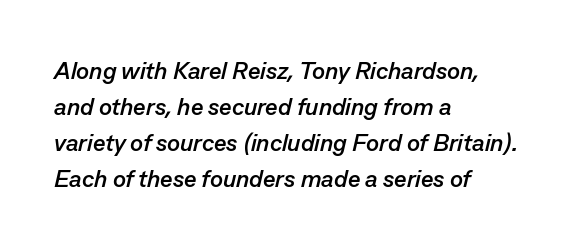
Q: Is the text bold? A: Yes.
Q: Is the text italic (slanted)? A: Yes, it leans right by about 13 degrees.
Q: Is the text underlined? A: No.
Q: How is the paragraph aligned? A: Left-aligned.
Q: Is the spacing between letters normal or unusually wide? A: Normal.
Q: Is the spacing between lines tight, normal or loose? A: Normal.
